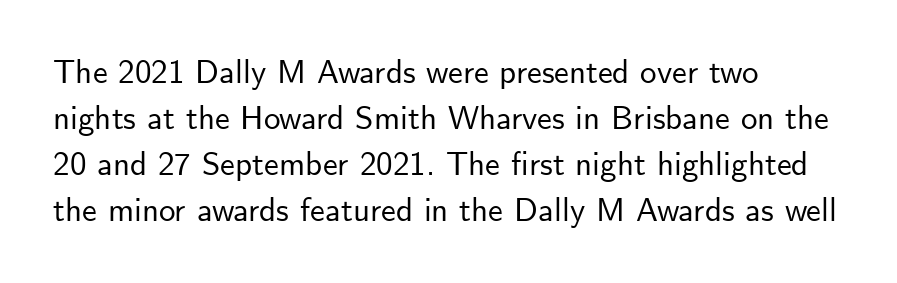
Q: Is the text italic (slanted)? A: No, it is upright.
Q: Is the typeface a serif or a sans-serif typeface? A: Sans-serif.
Q: Is the text underlined? A: No.
Q: How is the paragraph aligned? A: Left-aligned.
Q: Is the spacing between letters normal or unusually wide? A: Normal.
Q: Is the spacing between lines tight, normal or loose? A: Normal.
Q: Width (condensed, normal, or wide)? A: Normal.
Q: Stroke contrast? A: Low.
Q: x-height? A: Small.
Q: Monospaced? A: No.
